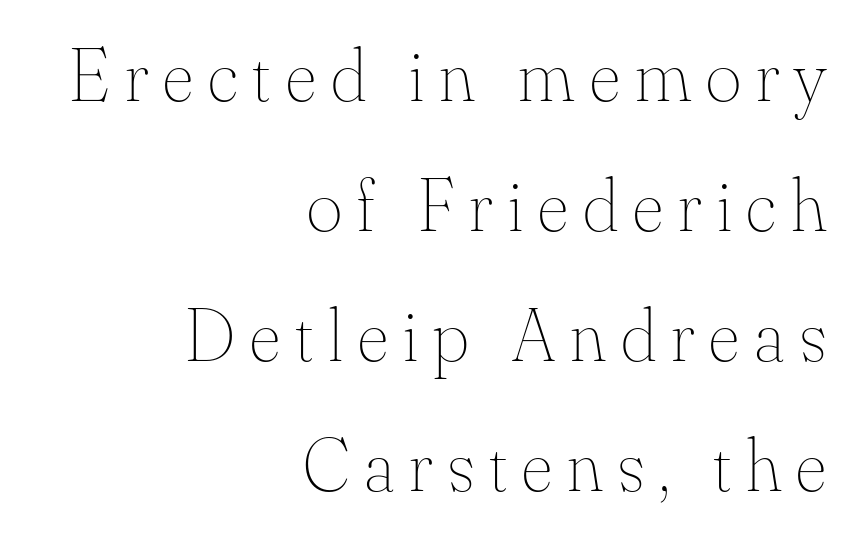
{"italic": "no", "bold": "no", "weight": "thin", "width": "normal", "stroke_contrast": "medium", "x_height": "small", "monospaced": "no", "underline": "no", "align": "right", "line_spacing_ratio": 1.71, "letter_spacing": "wide", "letter_spacing_em": 0.2, "glyph_px": 76}
